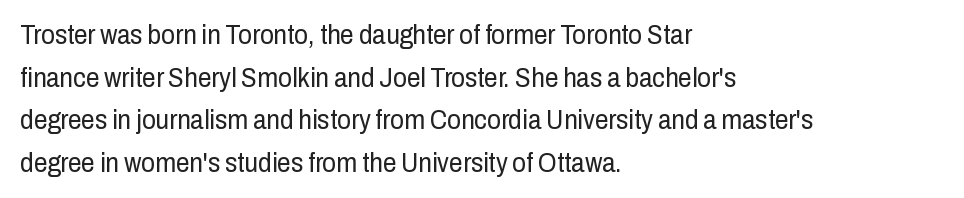
{"italic": "no", "bold": "no", "underline": "no", "align": "left", "line_spacing": "normal", "line_spacing_ratio": 1.58, "letter_spacing": "normal", "letter_spacing_em": 0.0, "glyph_px": 27}
